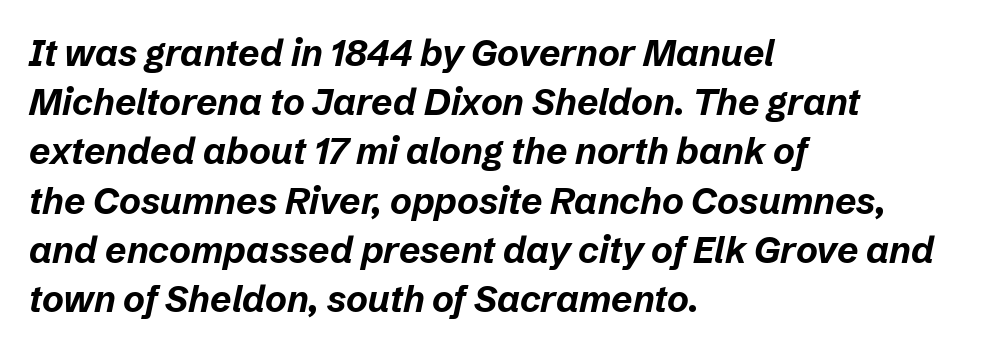
The image shows 37 px bold type, italic (leaning right); set left-aligned, normal line spacing (1.33x), normal letter spacing, not underlined; low stroke contrast and a medium x-height.
